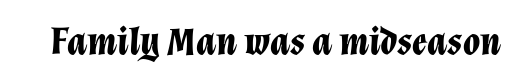
Q: Is the text bold? A: Yes.
Q: Is the text italic (slanted)? A: Yes, it leans right by about 12 degrees.
Q: Is the text underlined? A: No.
Q: Is the spacing between letters normal or unusually wide? A: Normal.
Q: Width (condensed, normal, or wide)? A: Normal.
Q: Stroke contrast? A: Low.
Q: x-height? A: Medium.
Q: Monospaced? A: No.
